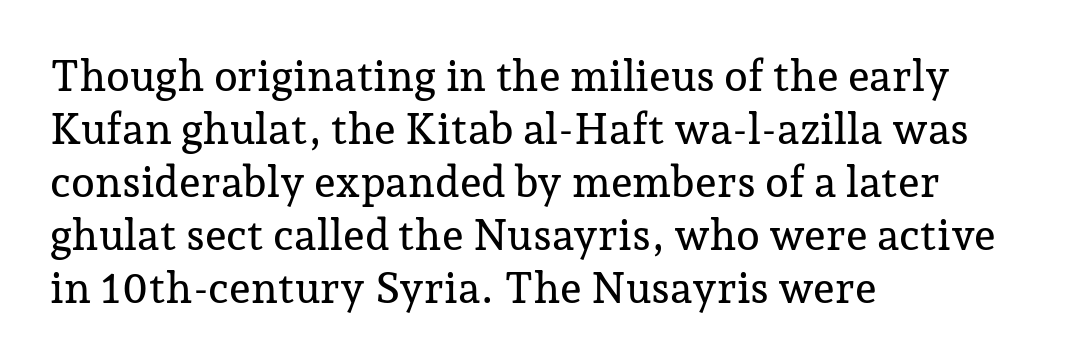
The image shows 43 px serif type, upright; set left-aligned, line spacing 1.23x, normal letter spacing, not underlined; low stroke contrast and a medium x-height.
